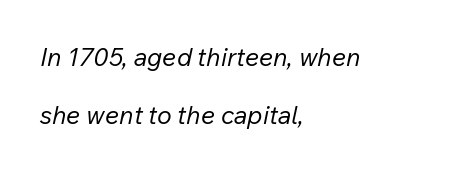
{"italic": "yes", "lean": "right", "slant_degrees": 12, "bold": "no", "underline": "no", "align": "left", "line_spacing": "loose", "line_spacing_ratio": 2.34, "letter_spacing": "normal", "letter_spacing_em": 0.0, "glyph_px": 25}
